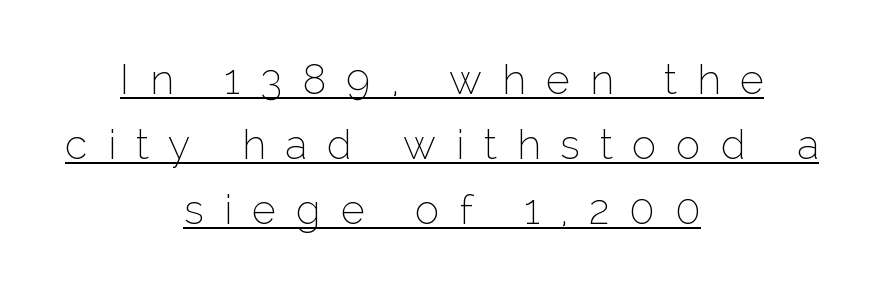
The image shows 41 px thin sans-serif type, upright; set centered, normal line spacing (1.58x), unusually wide letter spacing (+0.49 em), underlined; low stroke contrast and a medium x-height.
